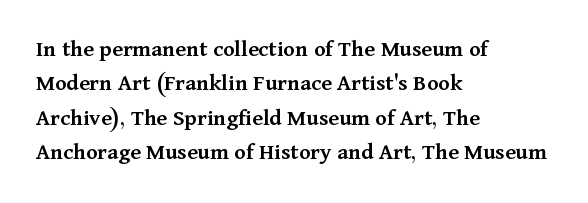
{"italic": "no", "bold": "semi", "underline": "no", "align": "left", "line_spacing": "normal", "line_spacing_ratio": 1.43, "letter_spacing": "normal", "letter_spacing_em": 0.0, "glyph_px": 24}
